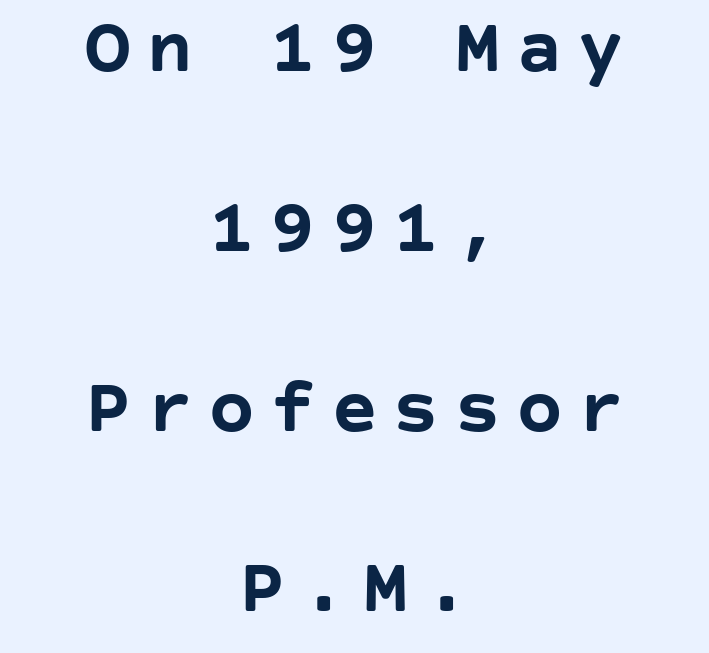
Q: Is the text bold? A: Yes.
Q: Is the text italic (slanted)? A: No, it is upright.
Q: Is the typeface a serif or a sans-serif typeface? A: Sans-serif.
Q: Is the text underlined? A: No.
Q: How is the paragraph aligned? A: Centered.
Q: Is the spacing between lines tight, normal or loose? A: Loose.
Q: Width (condensed, normal, or wide)? A: Normal.
Q: Stroke contrast? A: Low.
Q: x-height? A: Large.
